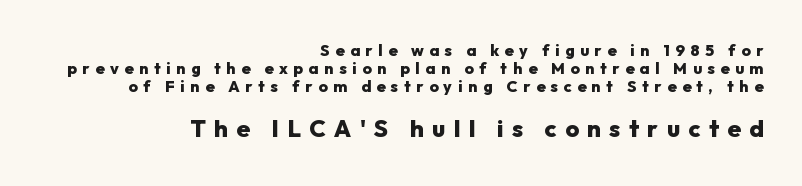
{"italic": "no", "bold": "yes", "underline": "no", "align": "right", "line_spacing": "tight", "line_spacing_ratio": 1.12, "letter_spacing": "wide", "letter_spacing_em": 0.35, "larger_block": "second", "size_ratio": 1.5, "glyph_px": 24}
